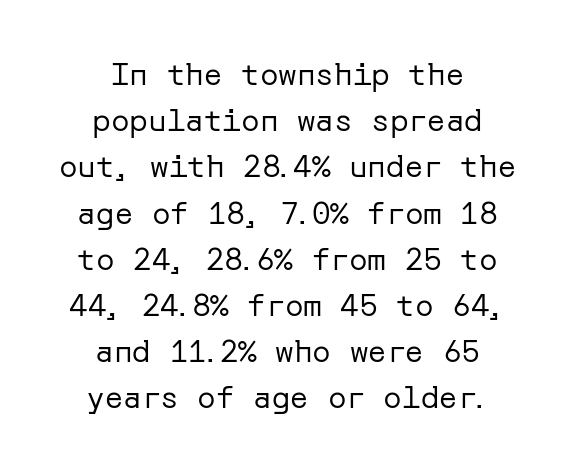
Italic? Not at all — the glyphs are vertical. Each stroke keeps to a modest, everyday thickness or less. No word sits above an underline. The typesetter chose a symmetrical, centered arrangement here. Here the glyphs are tracked normally, forming tight word shapes. Compared with typical paragraphs, the rows here are spaced about the same.
